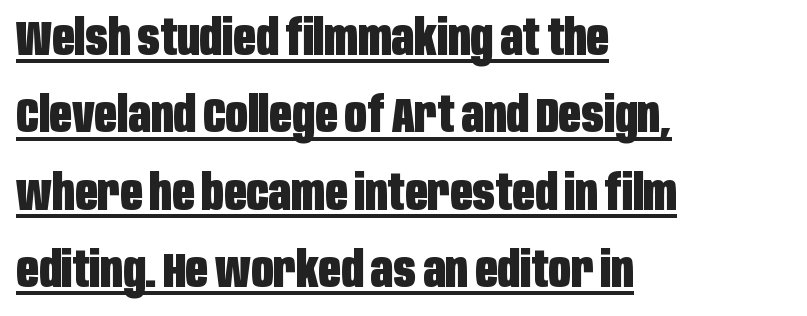
Q: Is the text bold? A: Yes.
Q: Is the text italic (slanted)? A: No, it is upright.
Q: Is the typeface a serif or a sans-serif typeface? A: Sans-serif.
Q: Is the text underlined? A: Yes.
Q: How is the paragraph aligned? A: Left-aligned.
Q: Is the spacing between letters normal or unusually wide? A: Normal.
Q: Is the spacing between lines tight, normal or loose? A: Normal.
Q: Width (condensed, normal, or wide)? A: Condensed.
Q: Stroke contrast? A: Low.
Q: x-height? A: Large.
Q: Monospaced? A: No.
